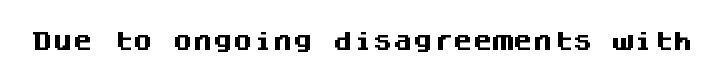
{"italic": "no", "bold": "yes", "underline": "no", "letter_spacing": "normal", "letter_spacing_em": 0.0, "glyph_px": 20}
